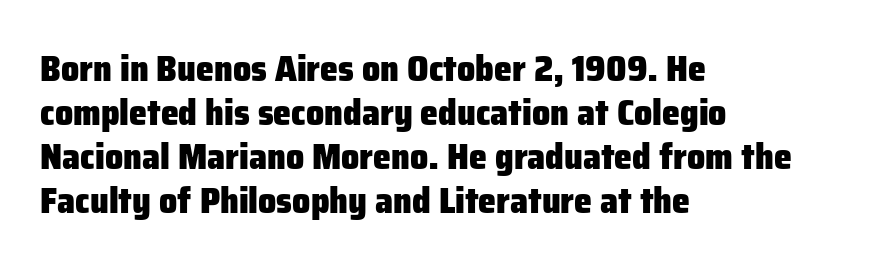
Q: Is the text bold? A: Yes.
Q: Is the text italic (slanted)? A: No, it is upright.
Q: Is the typeface a serif or a sans-serif typeface? A: Sans-serif.
Q: Is the text underlined? A: No.
Q: How is the paragraph aligned? A: Left-aligned.
Q: Is the spacing between letters normal or unusually wide? A: Normal.
Q: Width (condensed, normal, or wide)? A: Normal.
Q: Stroke contrast? A: Low.
Q: x-height? A: Medium.
Q: Monospaced? A: No.
